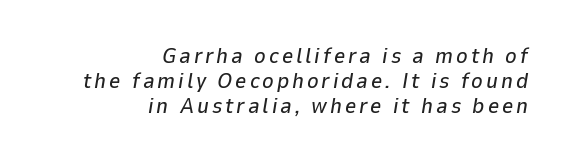
{"italic": "yes", "lean": "right", "slant_degrees": 9, "underline": "no", "align": "right", "line_spacing": "tight", "line_spacing_ratio": 1.13, "glyph_px": 22}
